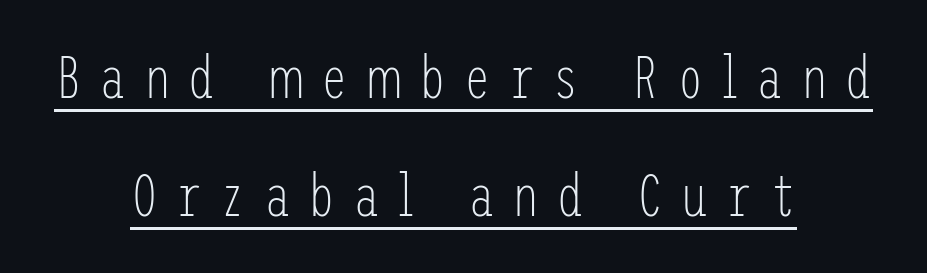
{"serif": "no", "italic": "no", "bold": "no", "weight": "light", "width": "condensed", "stroke_contrast": "low", "x_height": "medium", "underline": "yes", "align": "center", "line_spacing": "loose", "line_spacing_ratio": 1.97, "letter_spacing": "wide", "letter_spacing_em": 0.29, "glyph_px": 60}
